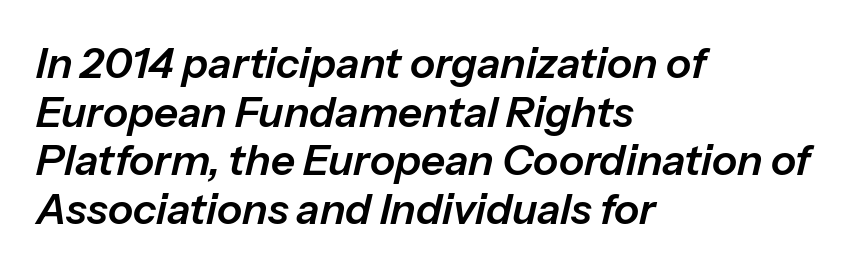
Words float on clear page, feet unadorned. Is the type slanted? Yes — the strokes lean at a clear angle. You could not count columns in this text — the font is proportionally spaced. All the whitespace from short lines collects on the right.
